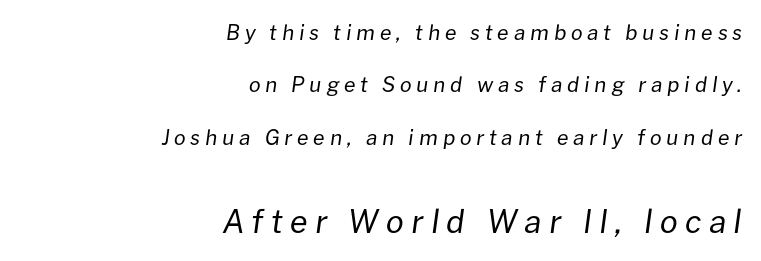
{"italic": "yes", "lean": "right", "slant_degrees": 8, "bold": "no", "weight": "regular", "width": "normal", "stroke_contrast": "low", "x_height": "medium", "monospaced": "no", "underline": "no", "align": "right", "line_spacing": "loose", "line_spacing_ratio": 2.5, "letter_spacing": "wide", "letter_spacing_em": 0.23, "larger_block": "second", "size_ratio": 1.52, "glyph_px": 32}
